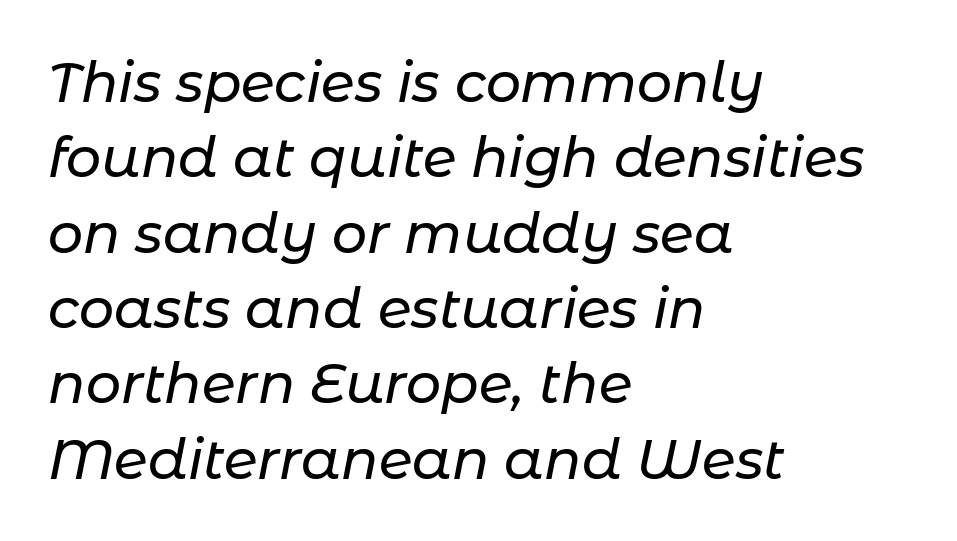
Q: Is the text italic (slanted)? A: Yes, it leans right by about 11 degrees.
Q: Is the text underlined? A: No.
Q: How is the paragraph aligned? A: Left-aligned.
Q: Is the spacing between letters normal or unusually wide? A: Normal.
Q: Is the spacing between lines tight, normal or loose? A: Normal.
Q: Width (condensed, normal, or wide)? A: Normal.
Q: Stroke contrast? A: Low.
Q: x-height? A: Medium.
Q: Monospaced? A: No.
